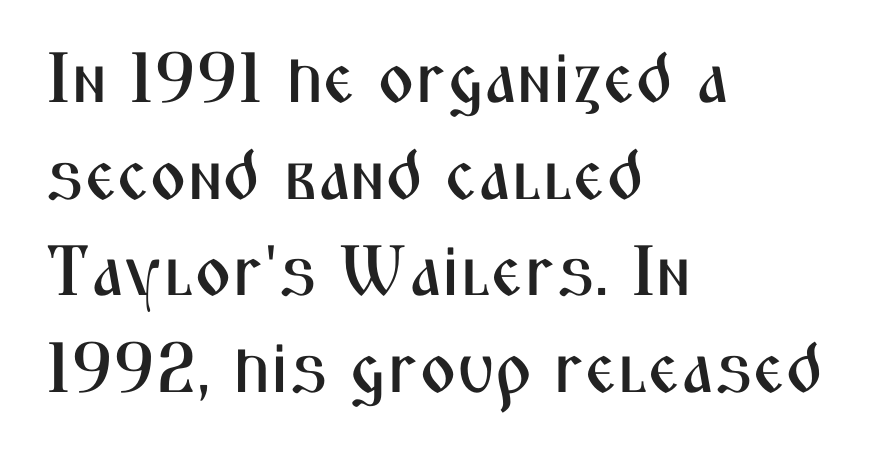
In CSS terms this would be text-align: left. These lines sit exactly where default settings would place them. Quick note: underline off. Spacing verdict: proportional, widths tailored to each character. Here the glyphs are tracked normally, forming tight word shapes. Font category for this specimen: sans-serif.
